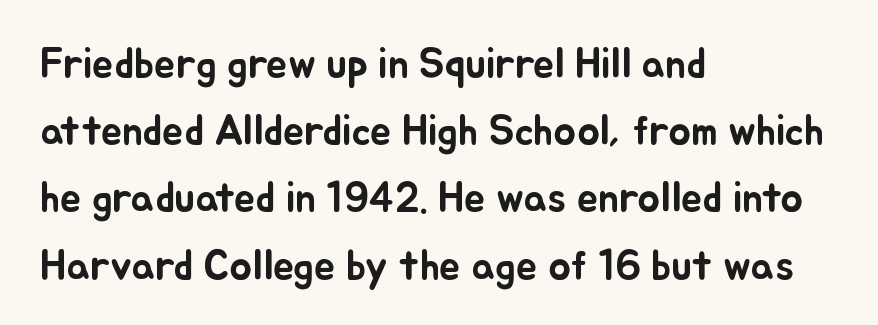
Q: Is the text italic (slanted)? A: No, it is upright.
Q: Is the text underlined? A: No.
Q: How is the paragraph aligned? A: Left-aligned.
Q: Is the spacing between letters normal or unusually wide? A: Normal.
Q: Is the spacing between lines tight, normal or loose? A: Normal.
Q: Width (condensed, normal, or wide)? A: Normal.
Q: Stroke contrast? A: Low.
Q: x-height? A: Small.
Q: Monospaced? A: No.
